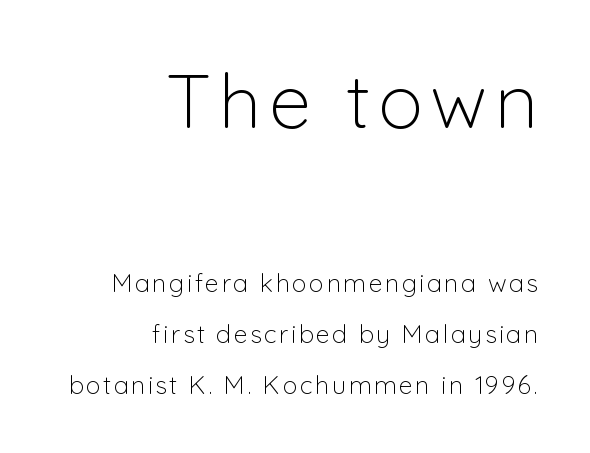
{"serif": "no", "italic": "no", "bold": "no", "weight": "light", "width": "normal", "stroke_contrast": "low", "x_height": "medium", "monospaced": "no", "underline": "no", "align": "right", "line_spacing": "loose", "line_spacing_ratio": 2.03, "larger_block": "first", "size_ratio": 3.04, "glyph_px": 76}
